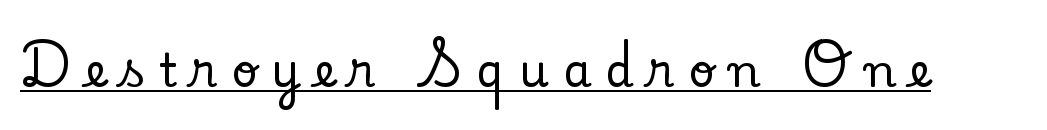
The image shows 46 px serif type, upright; set unusually wide letter spacing (+0.3 em), underlined; low stroke contrast and a small x-height.
